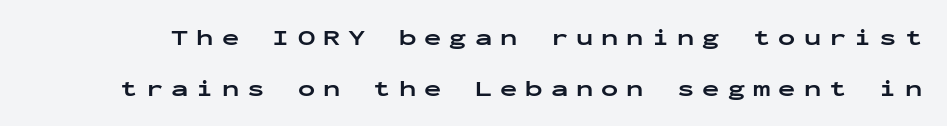
The image shows 23 px bold type, upright; set loose line spacing (2.2x), unusually wide letter spacing (+0.35 em), not underlined.
